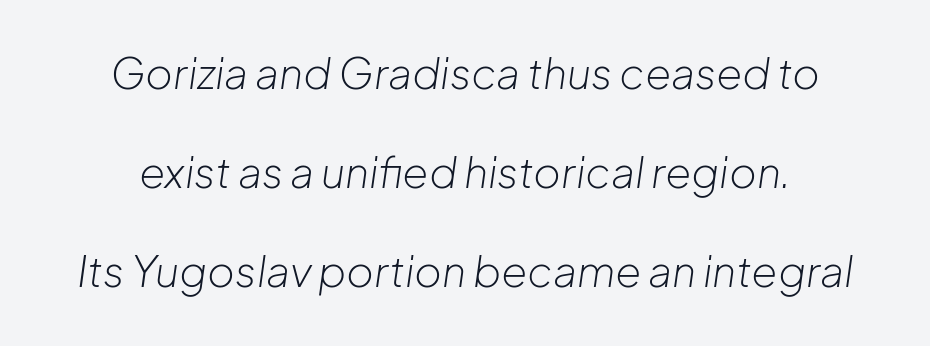
Q: Is the text bold? A: No.
Q: Is the text italic (slanted)? A: Yes, it leans right by about 8 degrees.
Q: Is the text underlined? A: No.
Q: Is the spacing between letters normal or unusually wide? A: Normal.
Q: Is the spacing between lines tight, normal or loose? A: Loose.
Q: Width (condensed, normal, or wide)? A: Normal.
Q: Stroke contrast? A: Low.
Q: x-height? A: Medium.
Q: Monospaced? A: No.
